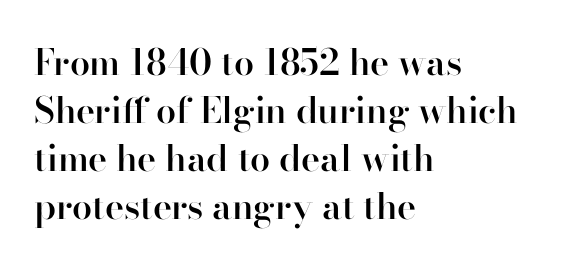
{"serif": "yes", "italic": "no", "bold": "semi", "weight": "semibold", "width": "normal", "stroke_contrast": "high", "x_height": "small", "monospaced": "no", "underline": "no", "align": "left", "line_spacing": "normal", "line_spacing_ratio": 1.33, "letter_spacing": "normal", "letter_spacing_em": 0.0, "glyph_px": 36}
